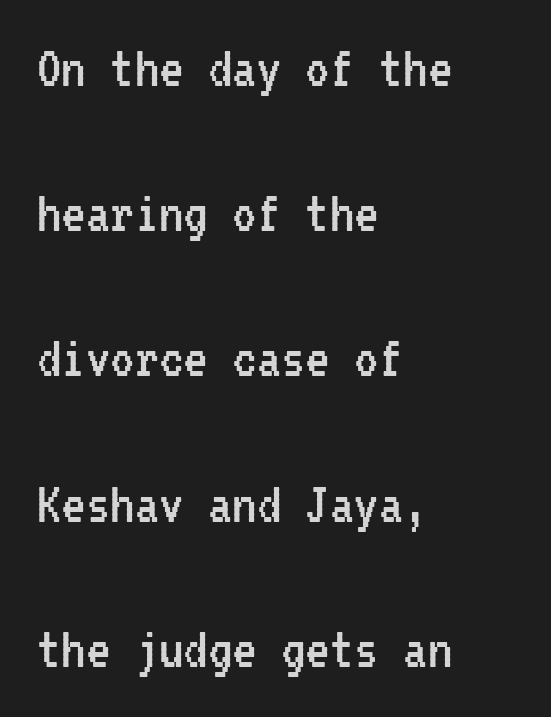
{"serif": "no", "italic": "no", "bold": "no", "weight": "regular", "width": "condensed", "stroke_contrast": "low", "x_height": "medium", "monospaced": "yes", "underline": "no", "align": "left", "line_spacing": "loose", "line_spacing_ratio": 2.38, "letter_spacing": "normal", "letter_spacing_em": 0.0, "glyph_px": 61}
